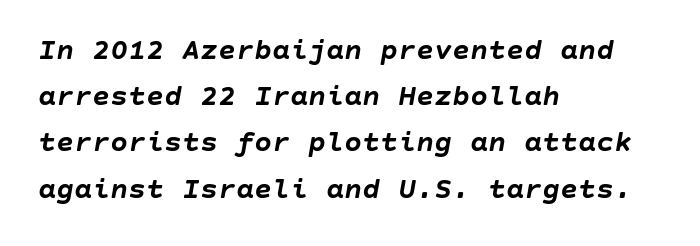
Line spacing here is normal. Compared with ordinary roman type, these characters are visibly tilted. These lines keep a tight, regular rhythm from letter to letter. The characters look thick and weighty, a clear bold. The glyphs are unaccompanied by any horizontal stroke below them.
